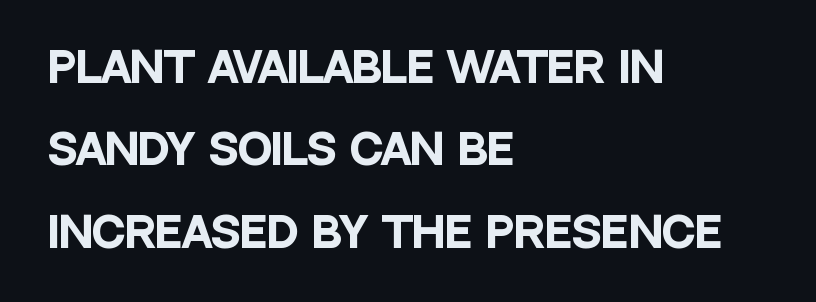
The image shows 41 px heavy, condensed sans-serif type, upright; set left-aligned, loose line spacing (2.01x), normal letter spacing, not underlined; low stroke contrast and a large x-height.
